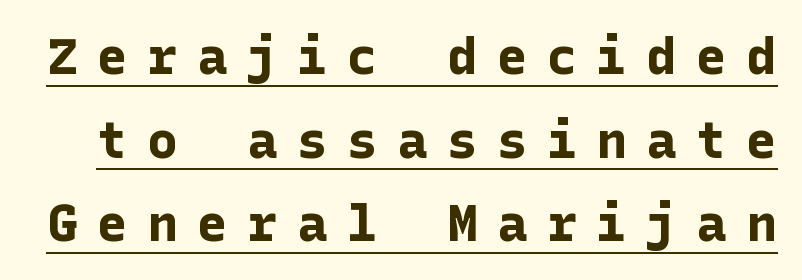
The image shows 51 px bold sans-serif type, upright; set normal line spacing (1.64x), unusually wide letter spacing (+0.38 em), underlined; low stroke contrast and a medium x-height.
